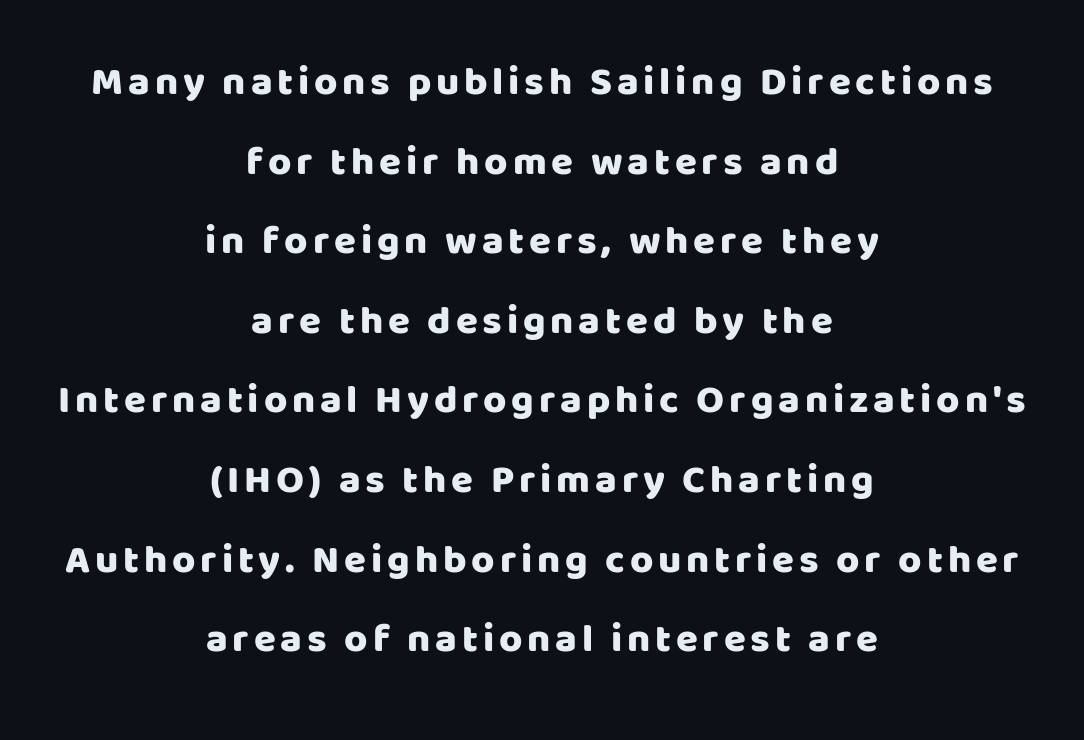
Q: Is the text italic (slanted)? A: No, it is upright.
Q: Is the typeface a serif or a sans-serif typeface? A: Sans-serif.
Q: Is the text underlined? A: No.
Q: How is the paragraph aligned? A: Centered.
Q: Is the spacing between lines tight, normal or loose? A: Loose.
Q: Width (condensed, normal, or wide)? A: Normal.
Q: Stroke contrast? A: Low.
Q: x-height? A: Large.
Q: Monospaced? A: No.
